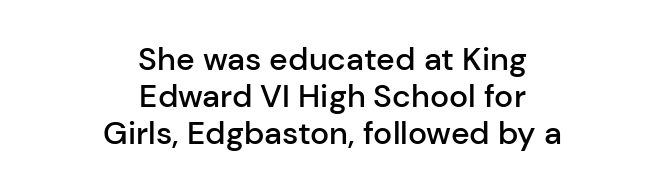
{"serif": "no", "italic": "no", "bold": "semi", "weight": "semibold", "width": "normal", "stroke_contrast": "low", "x_height": "medium", "monospaced": "no", "underline": "no", "align": "center", "line_spacing_ratio": 1.16, "letter_spacing": "normal", "letter_spacing_em": 0.0, "glyph_px": 32}
